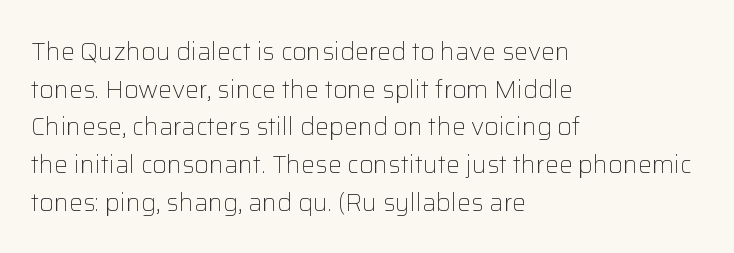
Q: Is the text bold? A: No.
Q: Is the text italic (slanted)? A: No, it is upright.
Q: Is the text underlined? A: No.
Q: How is the paragraph aligned? A: Left-aligned.
Q: Is the spacing between letters normal or unusually wide? A: Normal.
Q: Is the spacing between lines tight, normal or loose? A: Normal.
